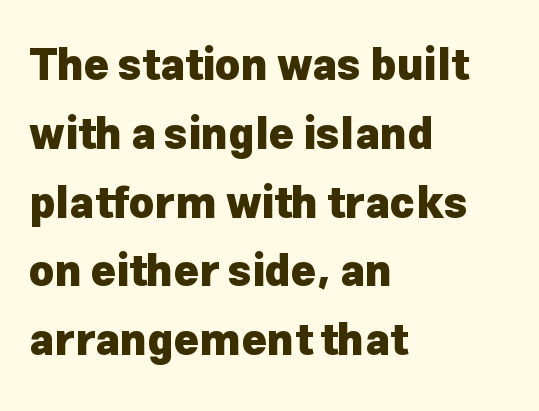
Style check: upright. Each letter keeps its own natural width here, so spacing adapts to shape. Compared with typical paragraphs, the rows here are spaced about the same. Where is the straight margin? On the left. The characters look thick and weighty, a clear bold.
